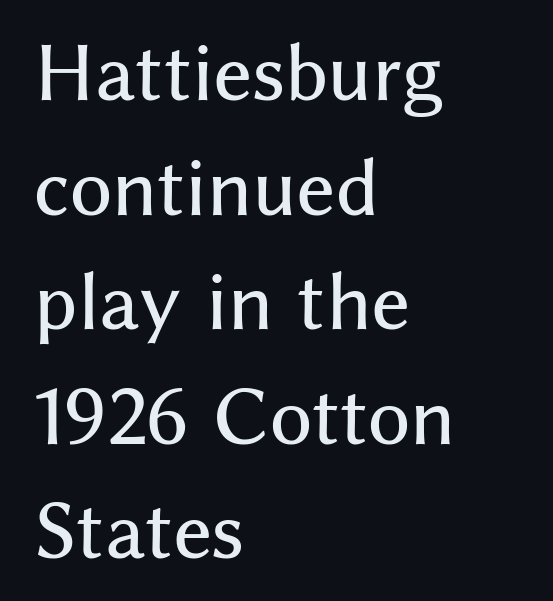
Varying glyph widths throughout — classic text-font behaviour. Observe the ordinary spacing: letters are neighbours, not strangers. A bare baseline throughout the passage. The type sits square on the baseline with zero lean. Which margin do the lines hug? The left one — the right edge is uneven.
